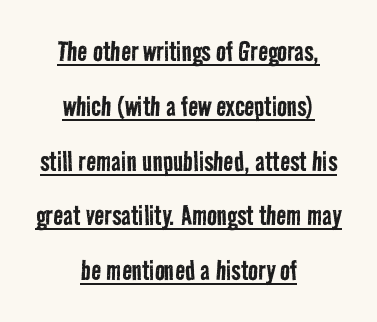
The image shows 33 px regular-weight, condensed sans-serif type; set centered, normal line spacing (1.66x), normal letter spacing, underlined; low stroke contrast and a medium x-height.
